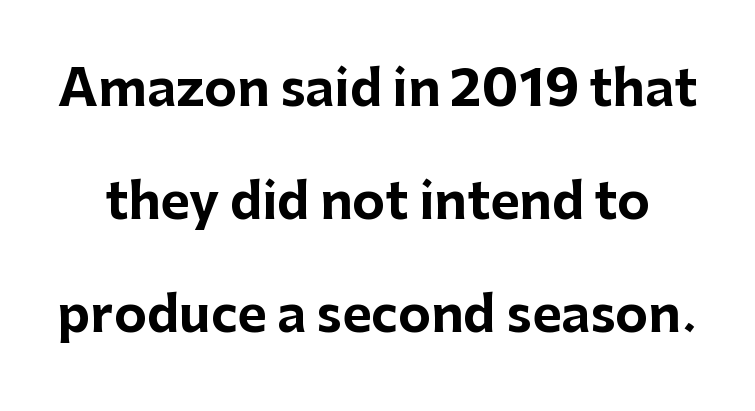
Vertically, the passage feels expansive, rows floating well apart. Check where the strokes stop: nothing finishes them off — pure sans. Underline: absent. A dark, heavy texture on the line: the type is bold. You could call the tracking neutral — neither tight nor loose. Is this a fixed-width face? No — the glyphs have proportional, varying widths.
